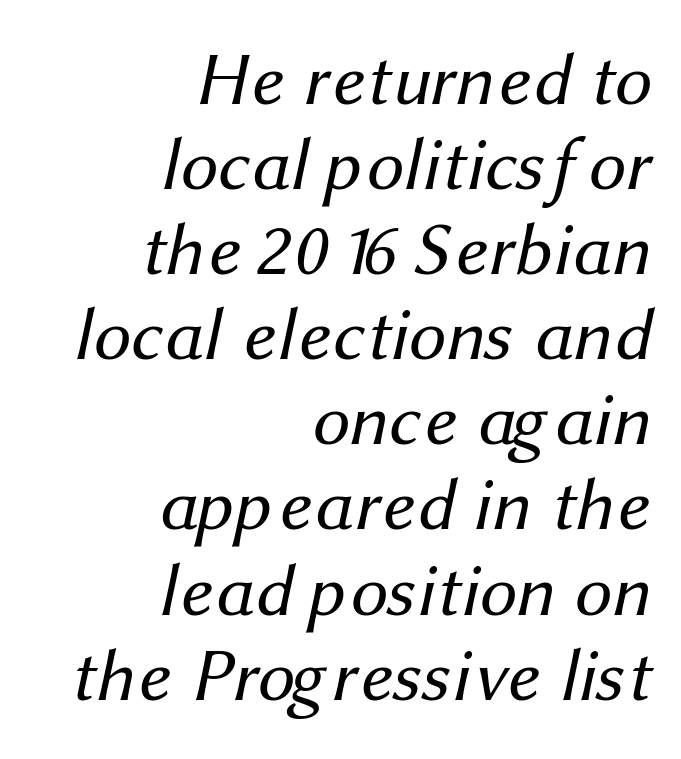
Q: Is the text bold? A: No.
Q: Is the typeface a serif or a sans-serif typeface? A: Sans-serif.
Q: Is the text underlined? A: No.
Q: How is the paragraph aligned? A: Right-aligned.
Q: Is the spacing between letters normal or unusually wide? A: Normal.
Q: Is the spacing between lines tight, normal or loose? A: Tight.
Q: Width (condensed, normal, or wide)? A: Normal.
Q: Stroke contrast? A: Medium.
Q: x-height? A: Medium.
Q: Monospaced? A: No.
